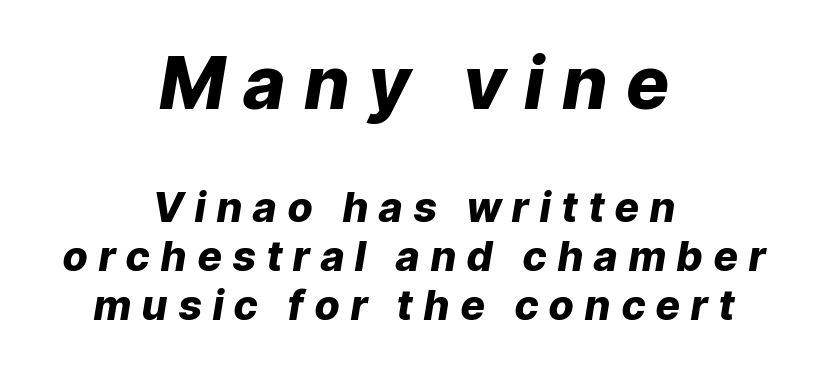
The image shows 72 px heavy type, italic (leaning right); set centered, line spacing 1.19x, unusually wide letter spacing (+0.28 em), not underlined; the first (top) block is 1.76x larger; low stroke contrast and a medium x-height.
